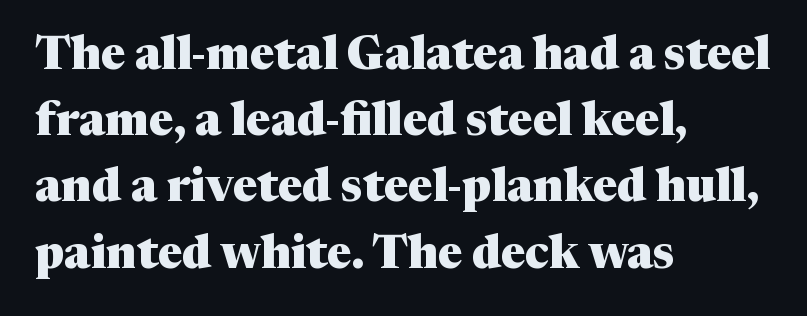
The image shows 46 px heavy serif type, upright; set left-aligned, normal line spacing (1.44x), normal letter spacing, not underlined; medium stroke contrast and a medium x-height.
